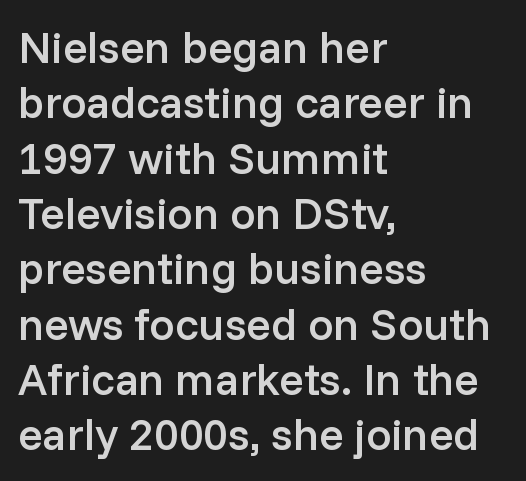
This sample has the flowing, uneven cadence of proportional lettering. These lines stack with their left ends in a neat column. Emphasis by weight is partial: semibold. Has an underline been added? It has not.
